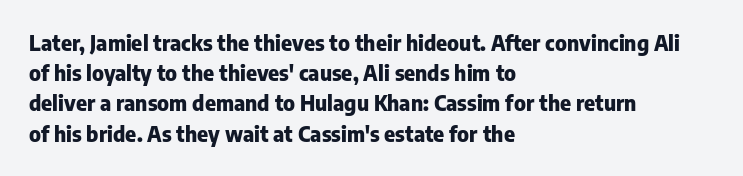
Q: Is the text bold? A: Yes.
Q: Is the text italic (slanted)? A: No, it is upright.
Q: Is the text underlined? A: No.
Q: How is the paragraph aligned? A: Left-aligned.
Q: Is the spacing between letters normal or unusually wide? A: Normal.
Q: Is the spacing between lines tight, normal or loose? A: Normal.
